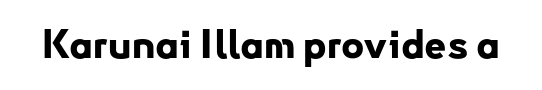
The image shows 39 px bold sans-serif type, upright; set normal letter spacing, not underlined; low stroke contrast and a small x-height.
